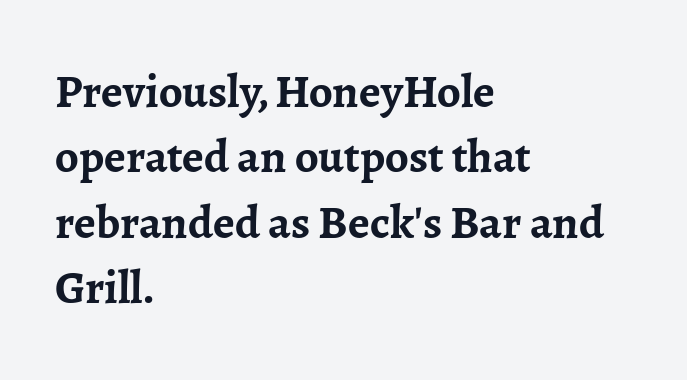
The image shows 47 px semibold serif type, upright; set left-aligned, normal line spacing (1.39x), normal letter spacing, not underlined; low stroke contrast and a medium x-height.
